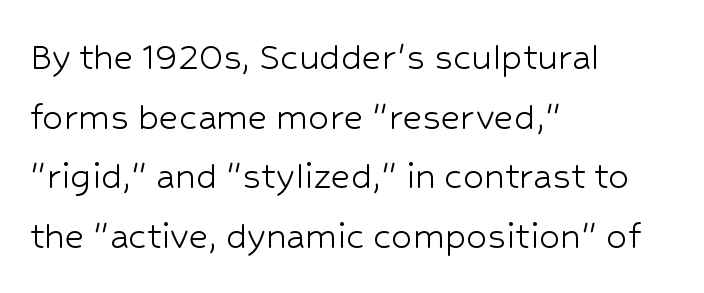
{"serif": "no", "italic": "no", "bold": "no", "weight": "light", "width": "normal", "stroke_contrast": "low", "x_height": "medium", "monospaced": "no", "underline": "no", "align": "left", "line_spacing": "normal", "line_spacing_ratio": 1.42, "letter_spacing": "normal", "letter_spacing_em": 0.0, "glyph_px": 42}
